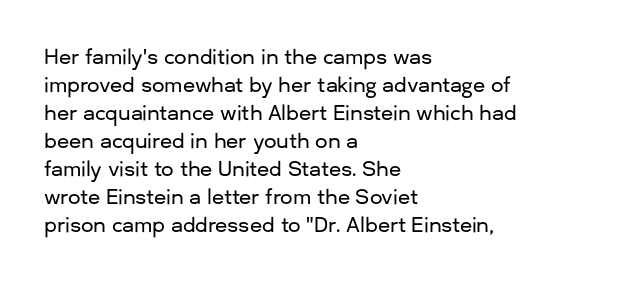
Q: Is the text italic (slanted)? A: No, it is upright.
Q: Is the text underlined? A: No.
Q: How is the paragraph aligned? A: Left-aligned.
Q: Is the spacing between letters normal or unusually wide? A: Normal.
Q: Is the spacing between lines tight, normal or loose? A: Normal.
